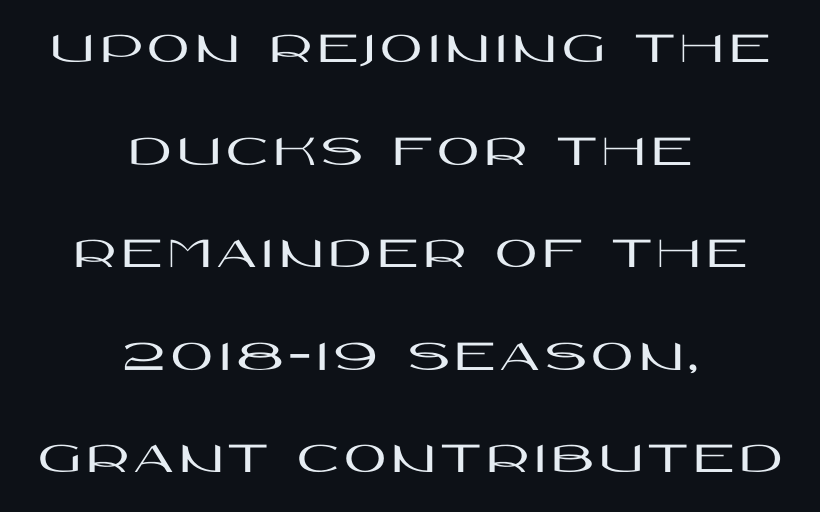
Leftover space on each line is divided equally before and after the words. Each letter keeps its own natural width here, so spacing adapts to shape. Descender tails drop into unmarked territory. Vertical strokes here are truly vertical. Compared with typical paragraphs, the rows here are farther apart. The designer went with a sans here, leaving each stem footless.
